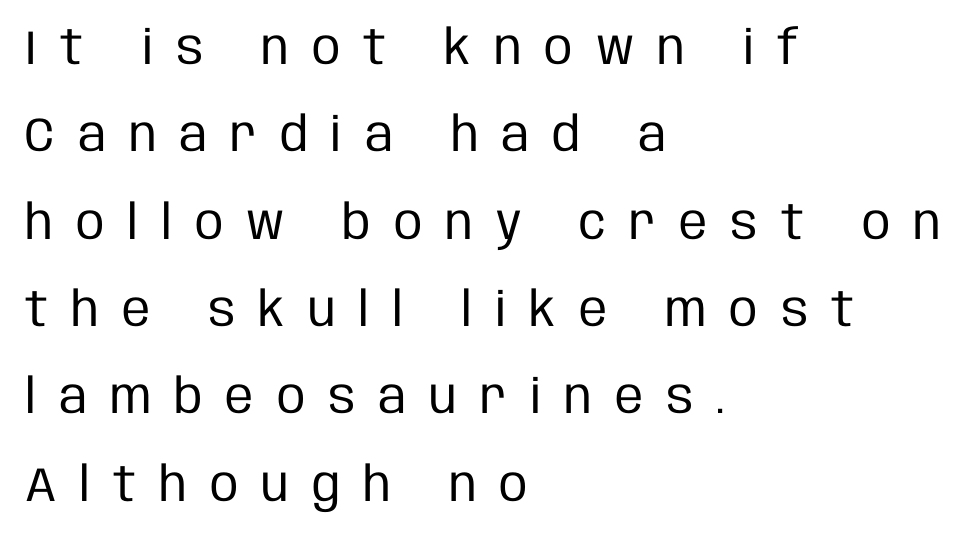
{"serif": "no", "italic": "no", "bold": "no", "weight": "regular", "width": "condensed", "stroke_contrast": "low", "x_height": "large", "monospaced": "no", "underline": "no", "align": "left", "line_spacing_ratio": 1.82, "letter_spacing": "wide", "letter_spacing_em": 0.48, "glyph_px": 48}
